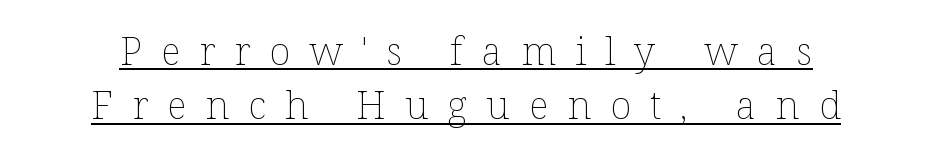
Q: Is the text bold? A: No.
Q: Is the text italic (slanted)? A: No, it is upright.
Q: Is the text underlined? A: Yes.
Q: How is the paragraph aligned? A: Centered.
Q: Is the spacing between letters normal or unusually wide? A: Unusually wide.
Q: Is the spacing between lines tight, normal or loose? A: Normal.
Q: Width (condensed, normal, or wide)? A: Normal.
Q: Stroke contrast? A: Low.
Q: x-height? A: Medium.
Q: Monospaced? A: No.
